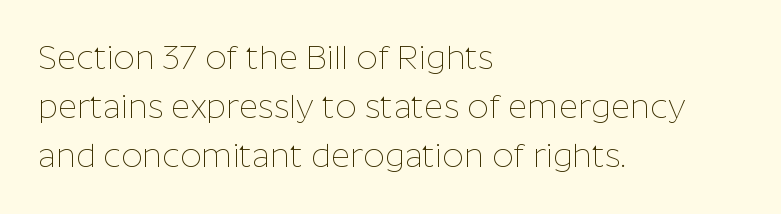
{"serif": "no", "italic": "no", "bold": "no", "weight": "thin", "width": "normal", "stroke_contrast": "low", "x_height": "medium", "monospaced": "no", "underline": "no", "align": "left", "line_spacing": "normal", "line_spacing_ratio": 1.49, "letter_spacing": "normal", "letter_spacing_em": 0.0, "glyph_px": 33}
